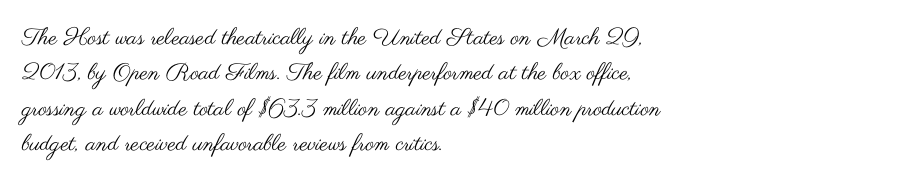
Q: Is the text bold? A: No.
Q: Is the text italic (slanted)? A: Yes.
Q: Is the text underlined? A: No.
Q: How is the paragraph aligned? A: Left-aligned.
Q: Is the spacing between letters normal or unusually wide? A: Normal.
Q: Is the spacing between lines tight, normal or loose? A: Normal.
